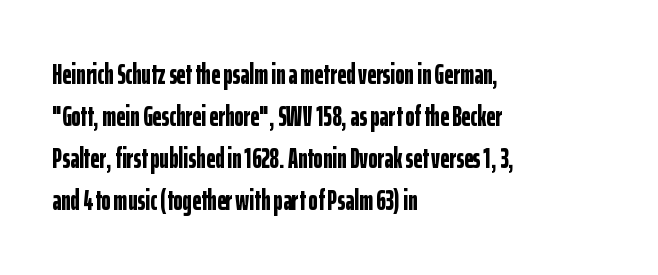
The image shows 28 px bold, condensed sans-serif type, upright; set left-aligned, normal line spacing (1.5x), normal letter spacing, not underlined; low stroke contrast and a medium x-height.
